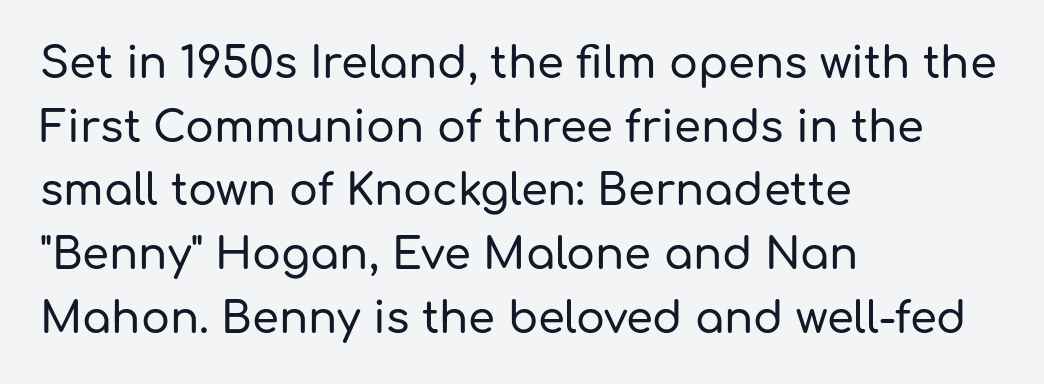
Q: Is the text italic (slanted)? A: No, it is upright.
Q: Is the typeface a serif or a sans-serif typeface? A: Sans-serif.
Q: Is the text underlined? A: No.
Q: How is the paragraph aligned? A: Left-aligned.
Q: Is the spacing between letters normal or unusually wide? A: Normal.
Q: Is the spacing between lines tight, normal or loose? A: Normal.
Q: Width (condensed, normal, or wide)? A: Normal.
Q: Stroke contrast? A: Low.
Q: x-height? A: Medium.
Q: Monospaced? A: No.
